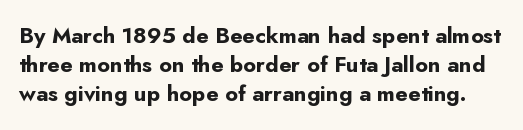
Q: Is the text bold? A: Yes.
Q: Is the text italic (slanted)? A: No, it is upright.
Q: Is the text underlined? A: No.
Q: Is the spacing between letters normal or unusually wide? A: Normal.
Q: Is the spacing between lines tight, normal or loose? A: Normal.
